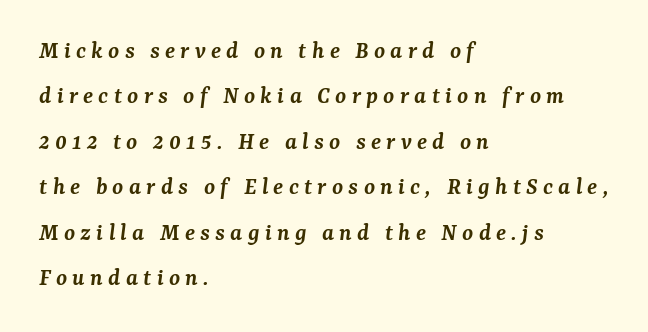
Q: Is the text bold? A: Semi-bold.
Q: Is the text italic (slanted)? A: Yes, it leans right by about 7 degrees.
Q: Is the text underlined? A: No.
Q: How is the paragraph aligned? A: Left-aligned.
Q: Is the spacing between letters normal or unusually wide? A: Unusually wide.
